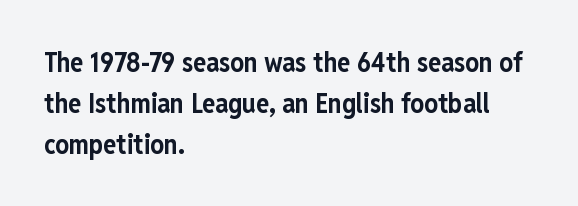
This is the regular roman posture of the typeface. Regarding leading, the lines here are spaced in the standard way. Heft: maximum for text — a bold. The specimen omits any rule beneath the text block's lines.
